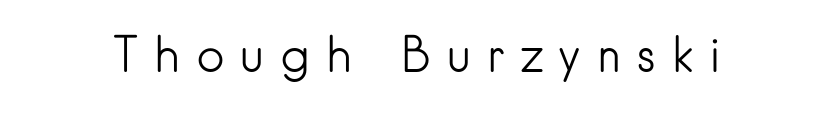
Q: Is the text bold? A: No.
Q: Is the text italic (slanted)? A: No, it is upright.
Q: Is the typeface a serif or a sans-serif typeface? A: Sans-serif.
Q: Is the text underlined? A: No.
Q: Is the spacing between letters normal or unusually wide? A: Unusually wide.
Q: Width (condensed, normal, or wide)? A: Normal.
Q: Stroke contrast? A: Low.
Q: x-height? A: Small.
Q: Monospaced? A: No.
